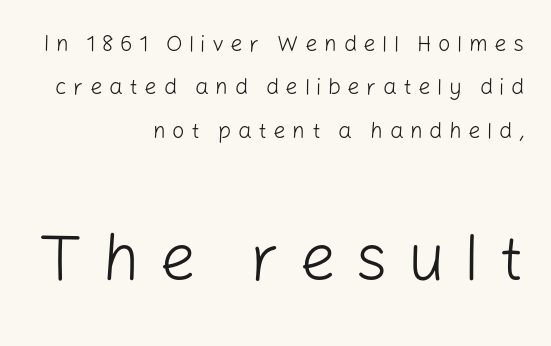
Visually the block forms a straight wall on the right and a jagged coastline on the left. You get the small type first, then a jump to larger type. Look at the tracking — it's clearly loosened, letters drifting apart. Proportional: the letters do not fall into vertical columns. These lines are composed in type without serifs. Is the stroke heavy? The answer is a plain regular-or-lighter.
